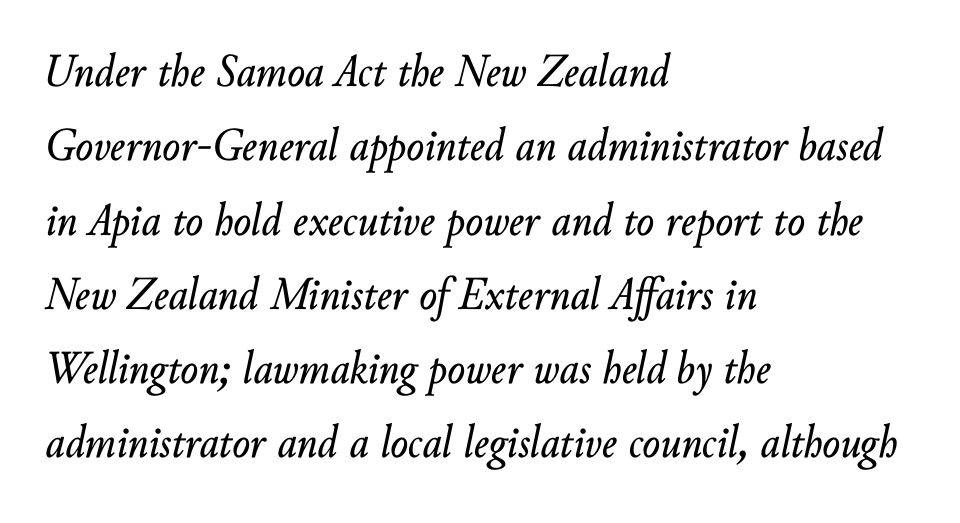
{"italic": "yes", "lean": "right", "slant_degrees": 10, "width": "normal", "stroke_contrast": "low", "x_height": "small", "monospaced": "no", "underline": "no", "align": "left", "line_spacing": "normal", "line_spacing_ratio": 1.58, "letter_spacing": "normal", "letter_spacing_em": 0.0, "glyph_px": 47}
